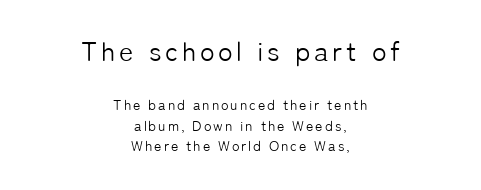
{"italic": "no", "bold": "no", "underline": "no", "align": "center", "line_spacing": "normal", "line_spacing_ratio": 1.44, "larger_block": "first", "size_ratio": 1.93, "glyph_px": 27}
